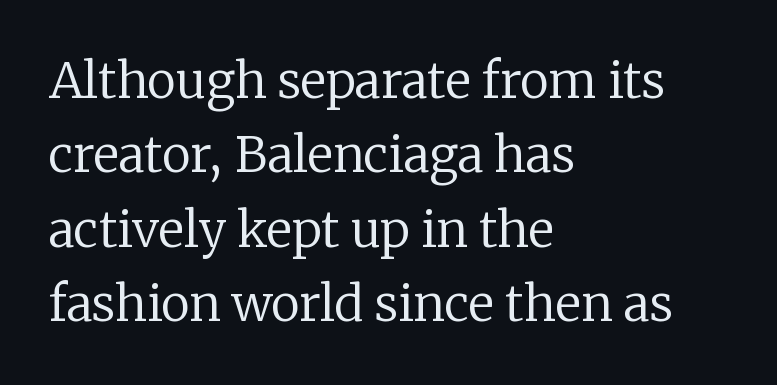
The image shows 49 px regular-weight serif type, upright; set left-aligned, normal line spacing (1.52x), normal letter spacing, not underlined; low stroke contrast and a medium x-height.
